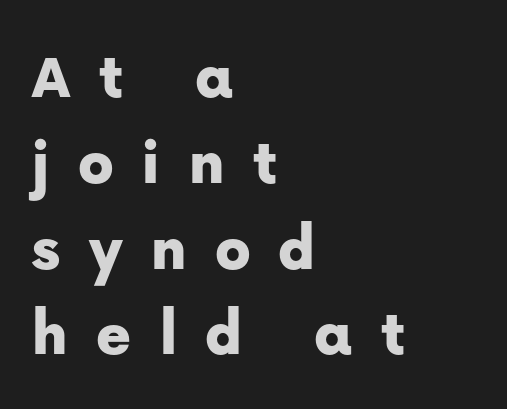
Q: Is the text italic (slanted)? A: No, it is upright.
Q: Is the typeface a serif or a sans-serif typeface? A: Sans-serif.
Q: Is the text underlined? A: No.
Q: How is the paragraph aligned? A: Left-aligned.
Q: Is the spacing between letters normal or unusually wide? A: Unusually wide.
Q: Is the spacing between lines tight, normal or loose? A: Normal.
Q: Width (condensed, normal, or wide)? A: Normal.
Q: Stroke contrast? A: Low.
Q: x-height? A: Medium.
Q: Monospaced? A: No.
